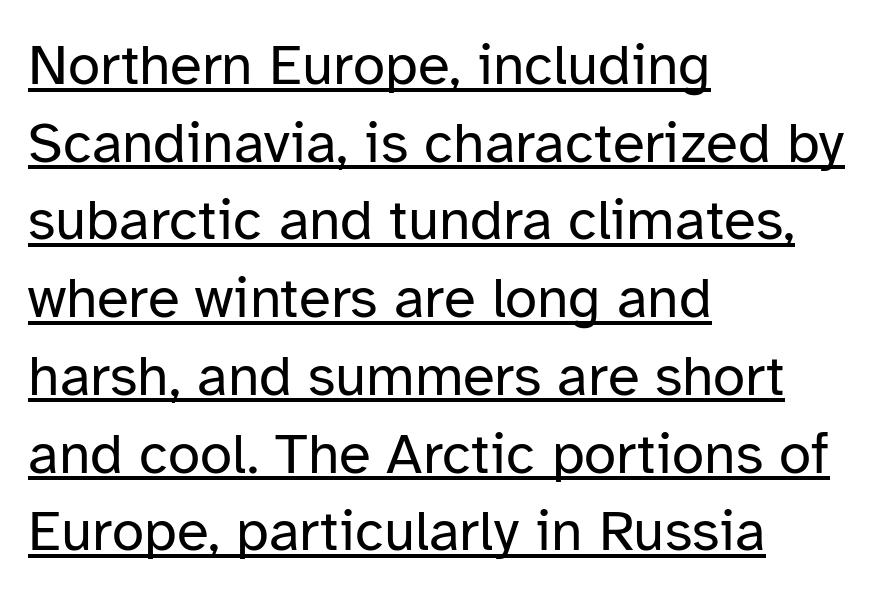
The image shows 58 px regular-weight sans-serif type, upright; set left-aligned, normal line spacing (1.34x), normal letter spacing, underlined; low stroke contrast and a medium x-height.
